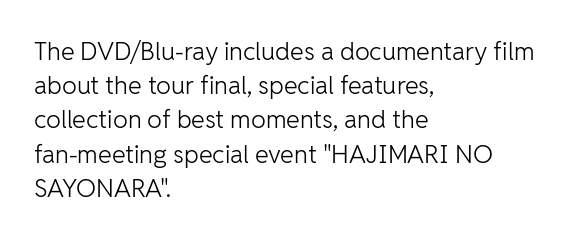
Q: Is the text bold? A: No.
Q: Is the text italic (slanted)? A: No, it is upright.
Q: Is the text underlined? A: No.
Q: How is the paragraph aligned? A: Left-aligned.
Q: Is the spacing between letters normal or unusually wide? A: Normal.
Q: Is the spacing between lines tight, normal or loose? A: Normal.
